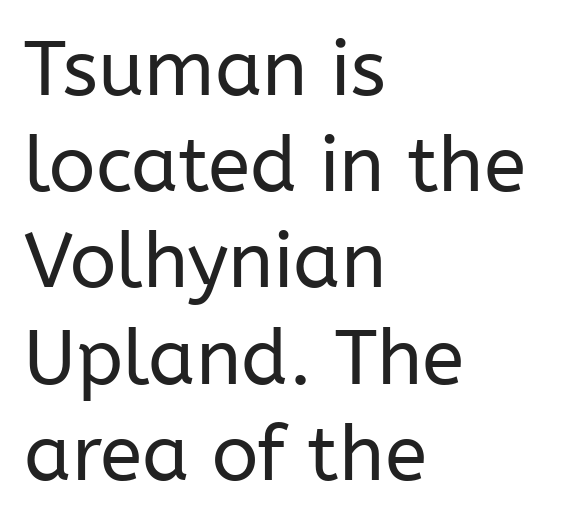
The image shows 77 px regular-weight sans-serif type, upright; set left-aligned, normal line spacing (1.25x), normal letter spacing, not underlined; low stroke contrast and a medium x-height.
